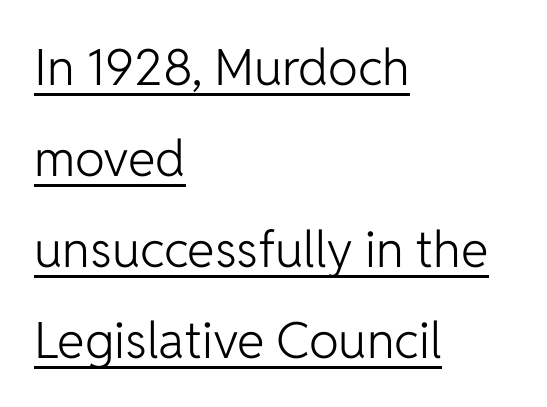
{"serif": "no", "italic": "no", "bold": "no", "weight": "light", "width": "normal", "stroke_contrast": "low", "x_height": "medium", "monospaced": "no", "underline": "yes", "align": "left", "line_spacing_ratio": 1.82, "letter_spacing": "normal", "letter_spacing_em": 0.0, "glyph_px": 50}
